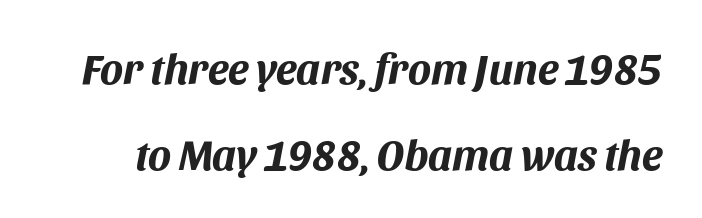
The image shows 43 px bold type, italic (leaning right); set loose line spacing (1.99x), normal letter spacing, not underlined; medium stroke contrast and a large x-height.
